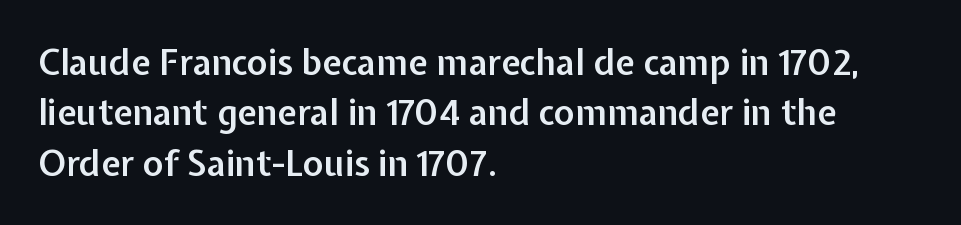
A clean baseline with only descenders dipping below it. Look at the bottom of the vertical strokes: they stop flat, with no serifs. Posture: straight, roman, zero tilt. A normal amount of white space separates one row of letters from the next. Proportional: the letters do not fall into vertical columns. Horizontal alignment here is leftward, the default for most running prose.
